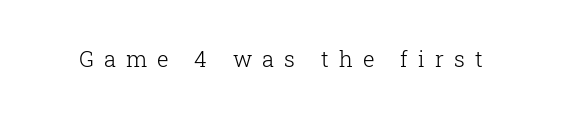
Q: Is the text bold? A: No.
Q: Is the text italic (slanted)? A: No, it is upright.
Q: Is the text underlined? A: No.
Q: Is the spacing between letters normal or unusually wide? A: Unusually wide.
